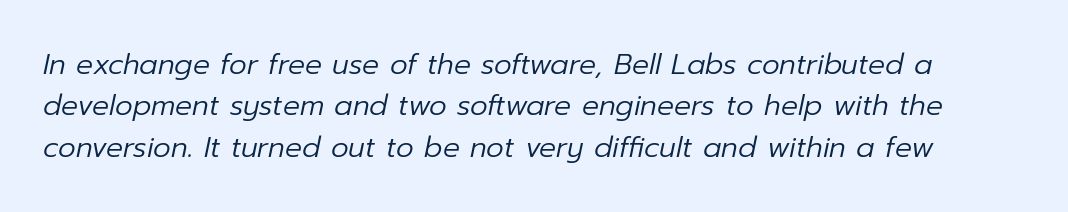
The image shows 28 px regular-weight type, italic (leaning right); set normal line spacing (1.48x), normal letter spacing, not underlined; low stroke contrast and a medium x-height.
